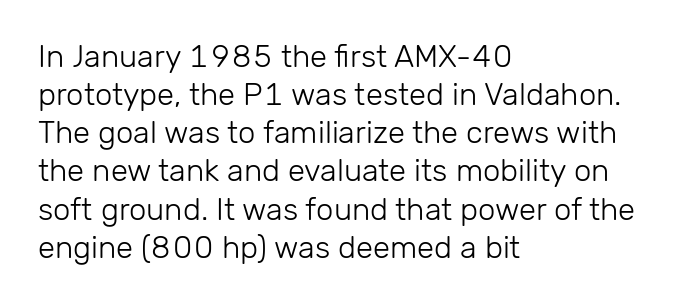
{"serif": "no", "italic": "no", "bold": "no", "weight": "light", "width": "normal", "stroke_contrast": "low", "x_height": "medium", "monospaced": "no", "underline": "no", "align": "left", "line_spacing_ratio": 1.23, "letter_spacing": "normal", "letter_spacing_em": 0.0, "glyph_px": 31}
